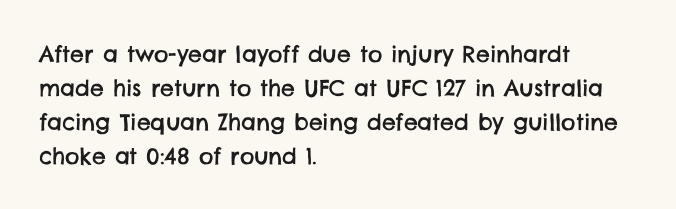
The lines in this sample share a left origin and differ only in where they stop. Each word holds together tightly as a unit, with standard inter-letter gaps. Evenly set lines give the paragraph a standard silhouette. Clear beneath every line of the passage.
